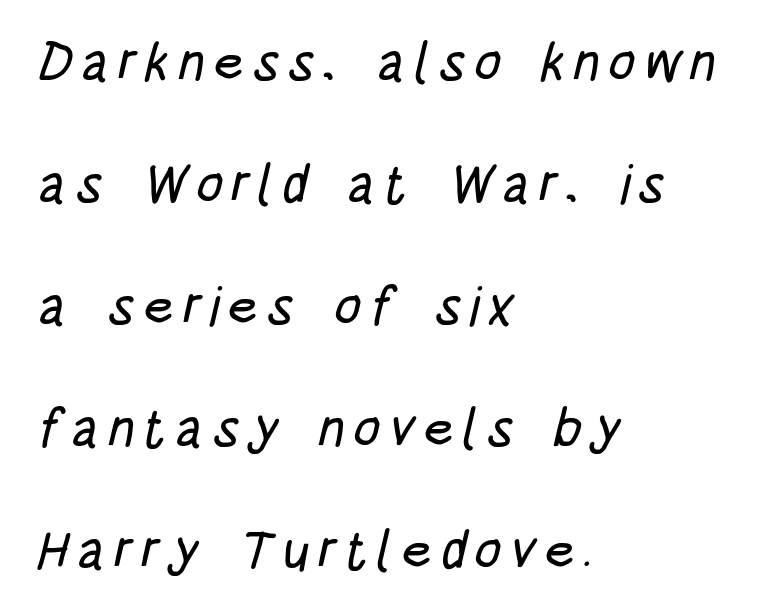
{"serif": "no", "width": "condensed", "stroke_contrast": "low", "x_height": "large", "monospaced": "no", "underline": "no", "align": "left", "line_spacing": "loose", "line_spacing_ratio": 2.26, "glyph_px": 54}
